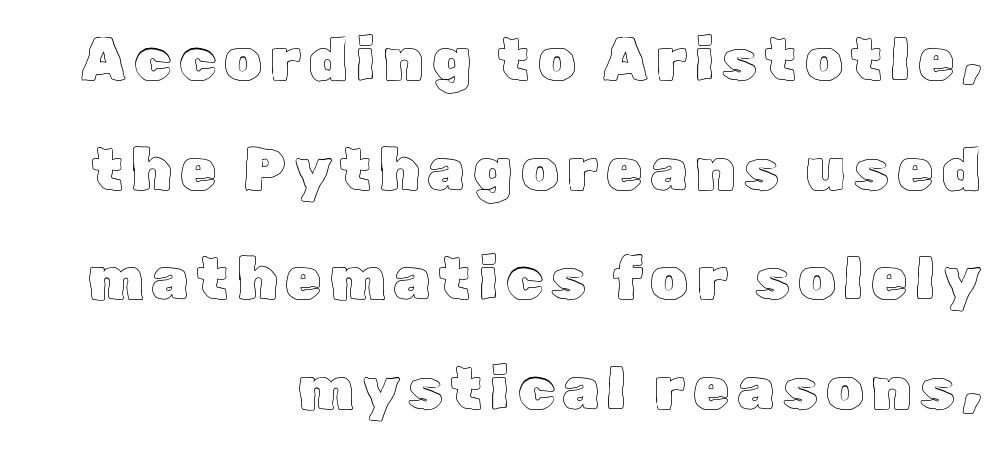
A typesetter would call this proportional, since set widths differ per character. Just letters on the line, the space beneath them empty. If you drew a ruler down the right edge, every line would touch it. Italic: no, the glyphs are upright roman.
